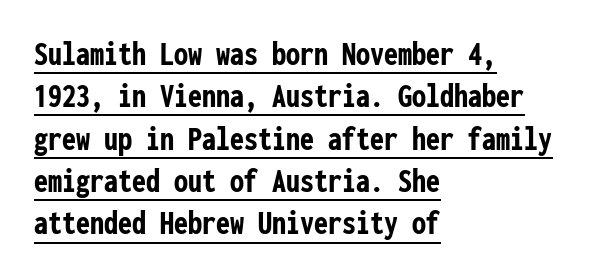
This sample has the even, mechanical cadence of fixed-width lettering. When letters stand straight like this, we call the style roman or upright. Font category for this specimen: sans-serif. Looks like someone drew a line under every word here.
